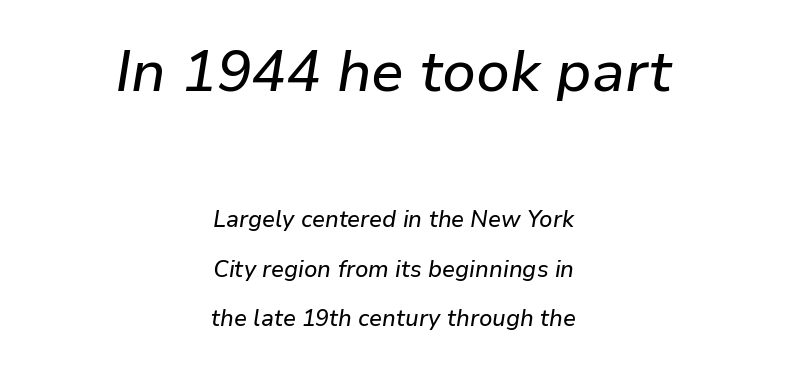
The image shows 58 px text type, italic (leaning right); set centered, loose line spacing (2.15x), normal letter spacing, not underlined; the first (top) block is 2.52x larger; low stroke contrast and a medium x-height.
